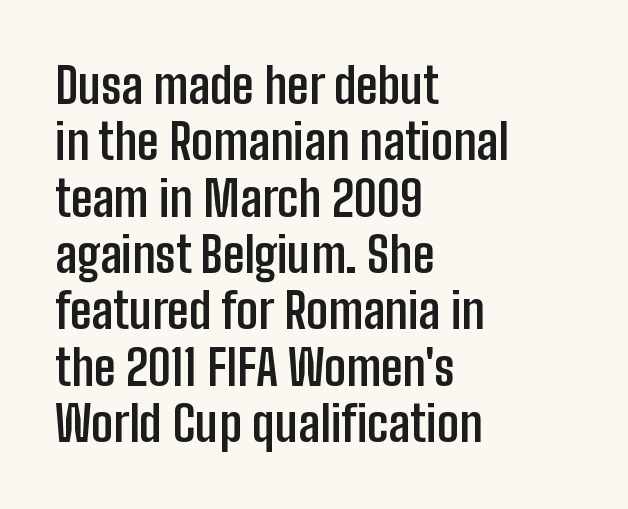
Q: Is the text bold? A: Yes.
Q: Is the text italic (slanted)? A: No, it is upright.
Q: Is the typeface a serif or a sans-serif typeface? A: Sans-serif.
Q: Is the text underlined? A: No.
Q: How is the paragraph aligned? A: Left-aligned.
Q: Is the spacing between letters normal or unusually wide? A: Normal.
Q: Is the spacing between lines tight, normal or loose? A: Tight.
Q: Width (condensed, normal, or wide)? A: Condensed.
Q: Stroke contrast? A: Low.
Q: x-height? A: Medium.
Q: Monospaced? A: No.
